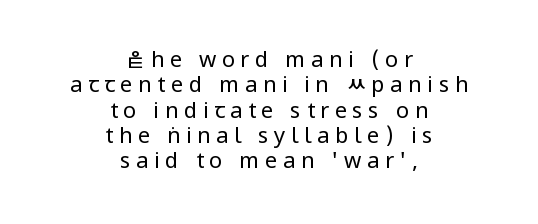
{"italic": "no", "bold": "no", "underline": "no", "align": "center", "line_spacing": "tight", "line_spacing_ratio": 1.15, "letter_spacing": "wide", "letter_spacing_em": 0.25, "glyph_px": 22}
